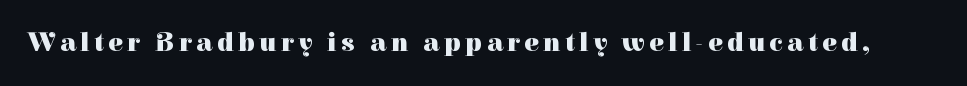
{"italic": "no", "bold": "yes", "underline": "no", "glyph_px": 27}
